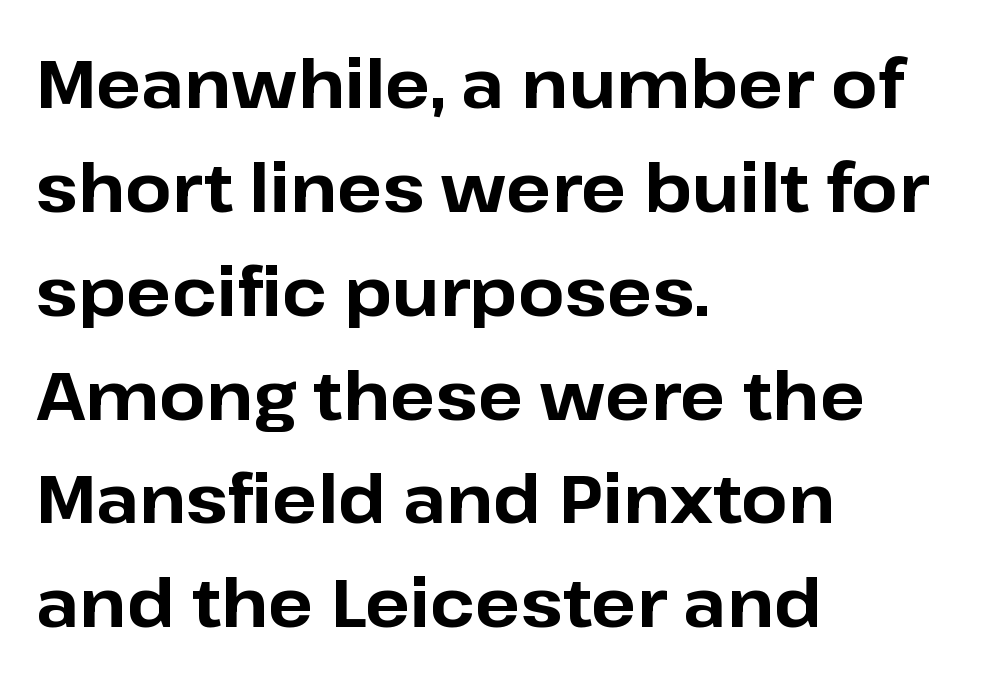
{"serif": "no", "italic": "no", "bold": "yes", "weight": "bold", "width": "normal", "stroke_contrast": "low", "x_height": "medium", "monospaced": "no", "underline": "no", "align": "left", "line_spacing": "normal", "line_spacing_ratio": 1.55, "letter_spacing": "normal", "letter_spacing_em": 0.0, "glyph_px": 67}
